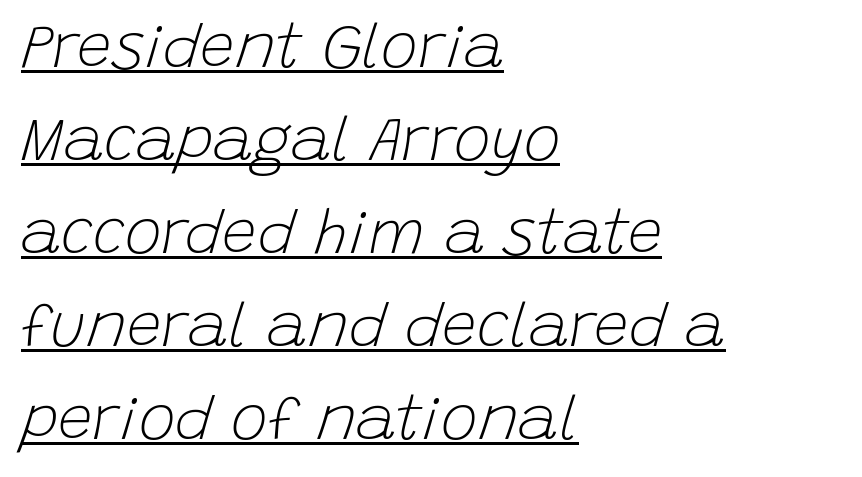
The image shows 62 px light type, italic (leaning right); set left-aligned, normal line spacing (1.5x), normal letter spacing, underlined; low stroke contrast and a large x-height.
